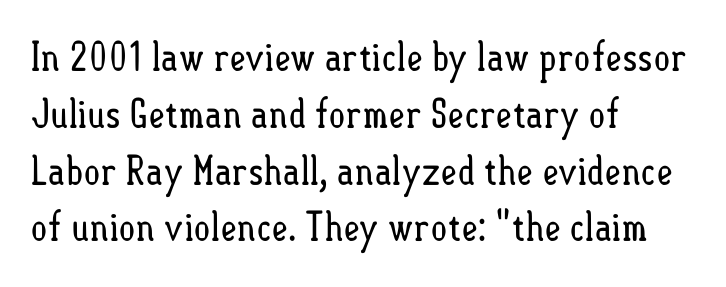
{"italic": "no", "bold": "no", "weight": "regular", "width": "condensed", "stroke_contrast": "low", "x_height": "small", "monospaced": "no", "underline": "no", "align": "left", "line_spacing": "normal", "line_spacing_ratio": 1.42, "letter_spacing": "normal", "letter_spacing_em": 0.0, "glyph_px": 40}
